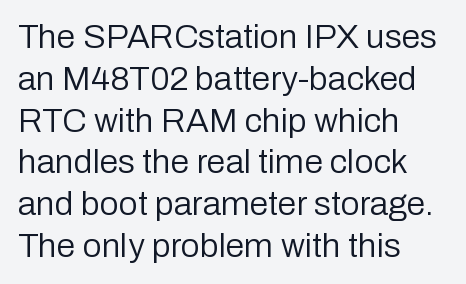
The letters advance in unequal steps, a hallmark of proportional type. Every row of glyphs begins at an identical x-position on the left. Beneath every word, the page is bare. The type sits square on the baseline with zero lean. The font sits on the lighter half of the weight spectrum, regular included. Nope, no serifs anywhere on these letters.
